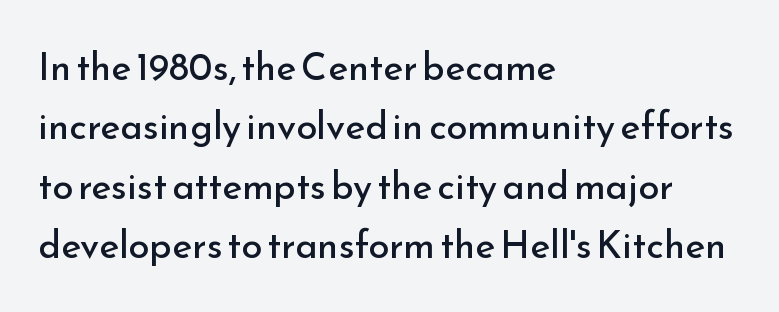
The image shows 38 px regular-weight sans-serif type, upright; set left-aligned, normal line spacing (1.56x), normal letter spacing, not underlined; low stroke contrast and a small x-height.
